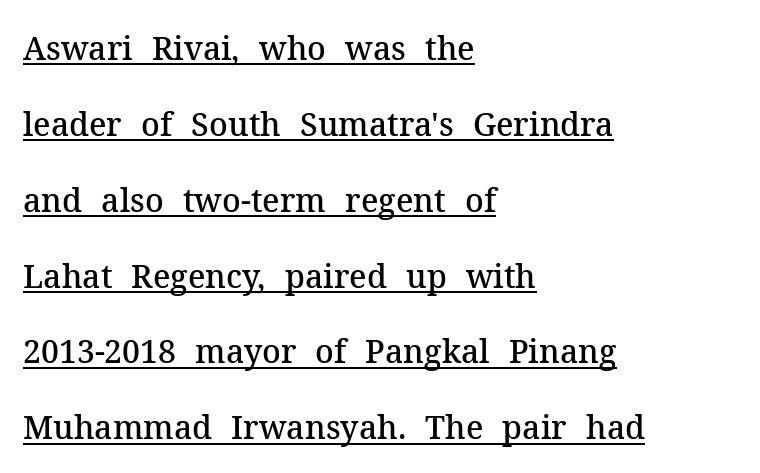
The image shows 32 px semibold serif type, upright; set left-aligned, loose line spacing (2.37x), normal letter spacing, underlined; medium stroke contrast and a medium x-height.
